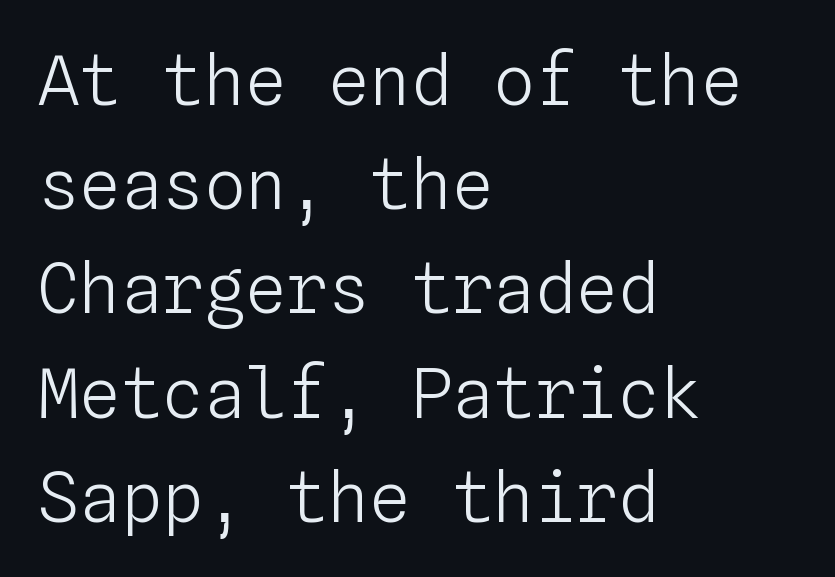
The image shows 69 px light type, upright, monospaced; set left-aligned, normal line spacing (1.51x), normal letter spacing, not underlined; low stroke contrast and a medium x-height.
